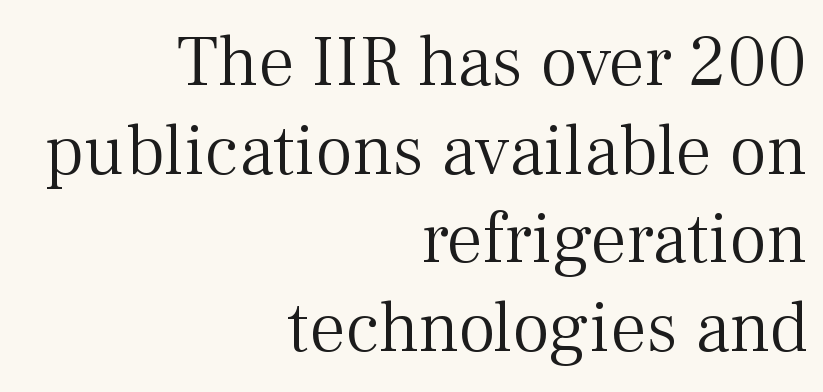
{"serif": "yes", "italic": "no", "bold": "no", "weight": "light", "width": "normal", "stroke_contrast": "medium", "x_height": "medium", "monospaced": "no", "underline": "no", "align": "right", "line_spacing_ratio": 1.23, "letter_spacing": "normal", "letter_spacing_em": 0.0, "glyph_px": 72}
